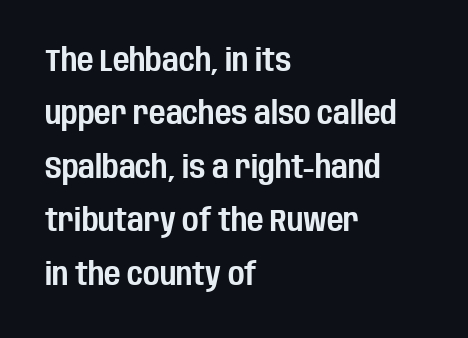
The image shows 32 px condensed sans-serif type, upright; set left-aligned, normal line spacing (1.67x), normal letter spacing, not underlined; low stroke contrast and a large x-height.
